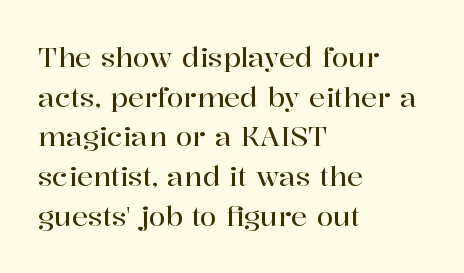
Q: Is the text italic (slanted)? A: No, it is upright.
Q: Is the text underlined? A: No.
Q: How is the paragraph aligned? A: Left-aligned.
Q: Is the spacing between letters normal or unusually wide? A: Normal.
Q: Is the spacing between lines tight, normal or loose? A: Normal.
